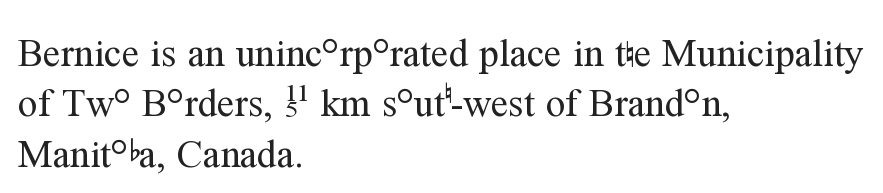
The image shows 39 px regular-weight serif type, upright; set left-aligned, normal line spacing (1.29x), normal letter spacing, not underlined; medium stroke contrast and a medium x-height.
